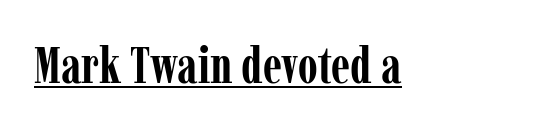
The type sits square on the baseline with zero lean. The rendering keeps characters at their native spacing. The rendered words wear a rule along their underside. Here the designer chose a conventional face with non-uniform glyph widths. Each letter's strokes conclude with small projecting serifs. The characters look thick and weighty, a clear bold.
